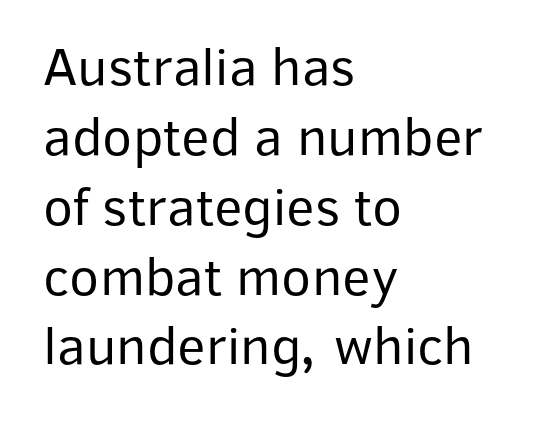
The letters advance in unequal steps, a hallmark of proportional type. Does the lettering tilt? It doesn't — this is upright. Counters stay open thanks to moderate or lighter strokes. Alignment: flush left. Regarding serifs, this sample does without them.
